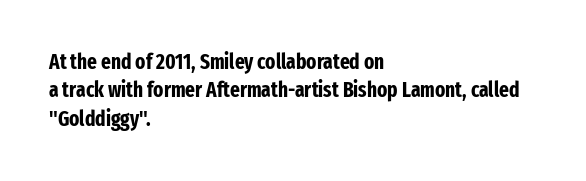
Q: Is the text bold? A: Yes.
Q: Is the text italic (slanted)? A: No, it is upright.
Q: Is the text underlined? A: No.
Q: How is the paragraph aligned? A: Left-aligned.
Q: Is the spacing between letters normal or unusually wide? A: Normal.
Q: Is the spacing between lines tight, normal or loose? A: Normal.
